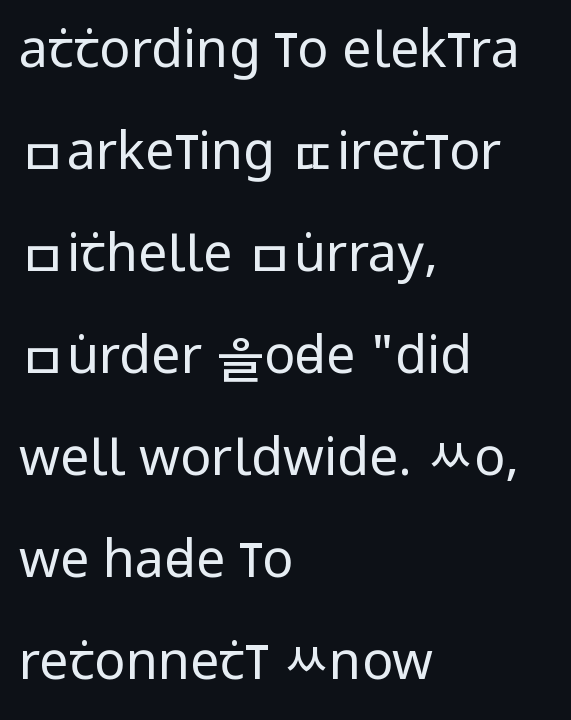
Q: Is the text bold? A: No.
Q: Is the text italic (slanted)? A: No, it is upright.
Q: Is the typeface a serif or a sans-serif typeface? A: Sans-serif.
Q: Is the text underlined? A: No.
Q: How is the paragraph aligned? A: Left-aligned.
Q: Is the spacing between letters normal or unusually wide? A: Normal.
Q: Is the spacing between lines tight, normal or loose? A: Loose.
Q: Width (condensed, normal, or wide)? A: Condensed.
Q: Stroke contrast? A: Low.
Q: x-height? A: Large.
Q: Monospaced? A: No.
